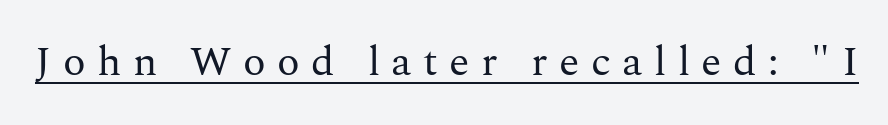
Q: Is the text bold? A: No.
Q: Is the text italic (slanted)? A: No, it is upright.
Q: Is the typeface a serif or a sans-serif typeface? A: Serif.
Q: Is the text underlined? A: Yes.
Q: Is the spacing between letters normal or unusually wide? A: Unusually wide.
Q: Width (condensed, normal, or wide)? A: Normal.
Q: Stroke contrast? A: Medium.
Q: x-height? A: Medium.
Q: Monospaced? A: No.
